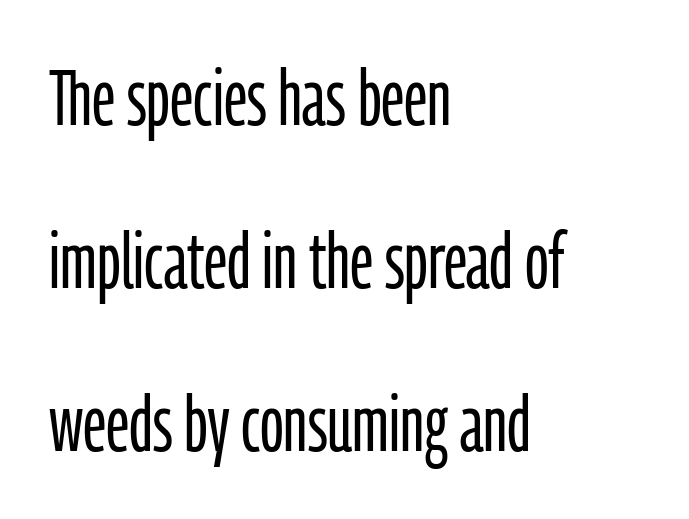
Caption: multi-line text, flush left, ragged right. The lettering holds an erect, upright posture throughout. Quick note: interline space is abundant. The strokes are not fattened; the text isn't bold. A typesetter would call this proportional, since set widths differ per character.
